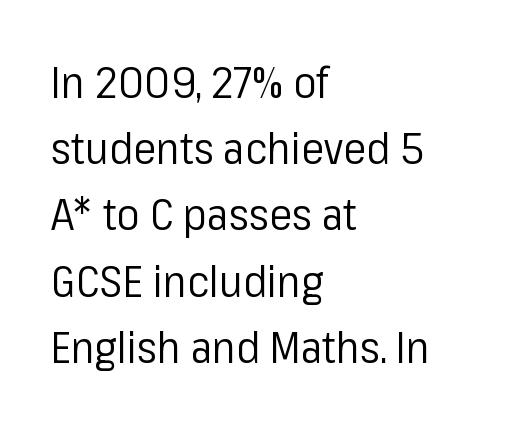
The image shows 43 px regular-weight sans-serif type, upright; set left-aligned, normal line spacing (1.54x), normal letter spacing, not underlined; low stroke contrast and a medium x-height.
